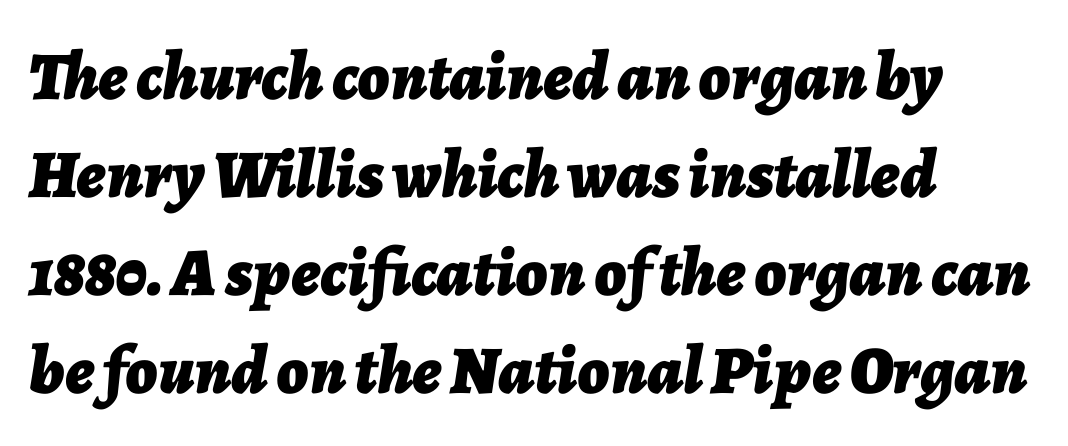
Q: Is the text bold? A: Yes.
Q: Is the text italic (slanted)? A: Yes, it leans right by about 7 degrees.
Q: Is the text underlined? A: No.
Q: How is the paragraph aligned? A: Left-aligned.
Q: Is the spacing between letters normal or unusually wide? A: Normal.
Q: Is the spacing between lines tight, normal or loose? A: Normal.
Q: Width (condensed, normal, or wide)? A: Normal.
Q: Stroke contrast? A: Low.
Q: x-height? A: Medium.
Q: Monospaced? A: No.
